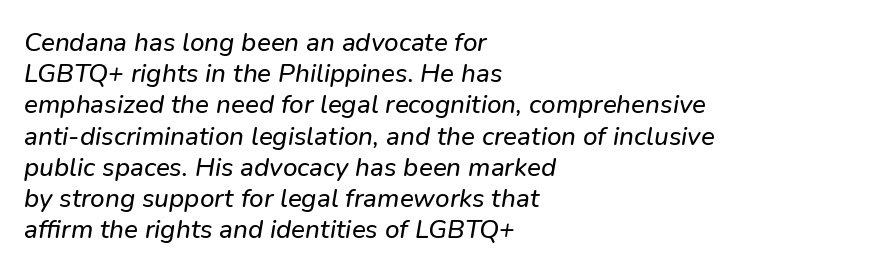
The image shows 26 px text type; set left-aligned, line spacing 1.2x, normal letter spacing, not underlined.
